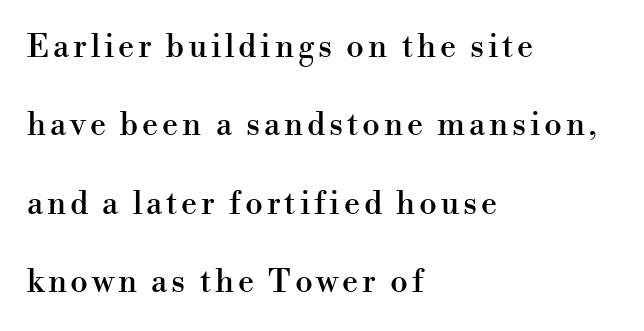
The image shows 32 px serif type, upright; set left-aligned, loose line spacing (2.45x), not underlined; high stroke contrast and a small x-height.
